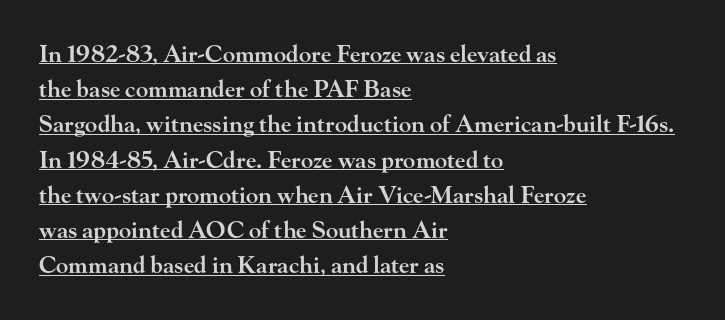
Q: Is the text bold? A: Semi-bold.
Q: Is the text italic (slanted)? A: No, it is upright.
Q: Is the text underlined? A: Yes.
Q: How is the paragraph aligned? A: Left-aligned.
Q: Is the spacing between letters normal or unusually wide? A: Normal.
Q: Is the spacing between lines tight, normal or loose? A: Normal.
